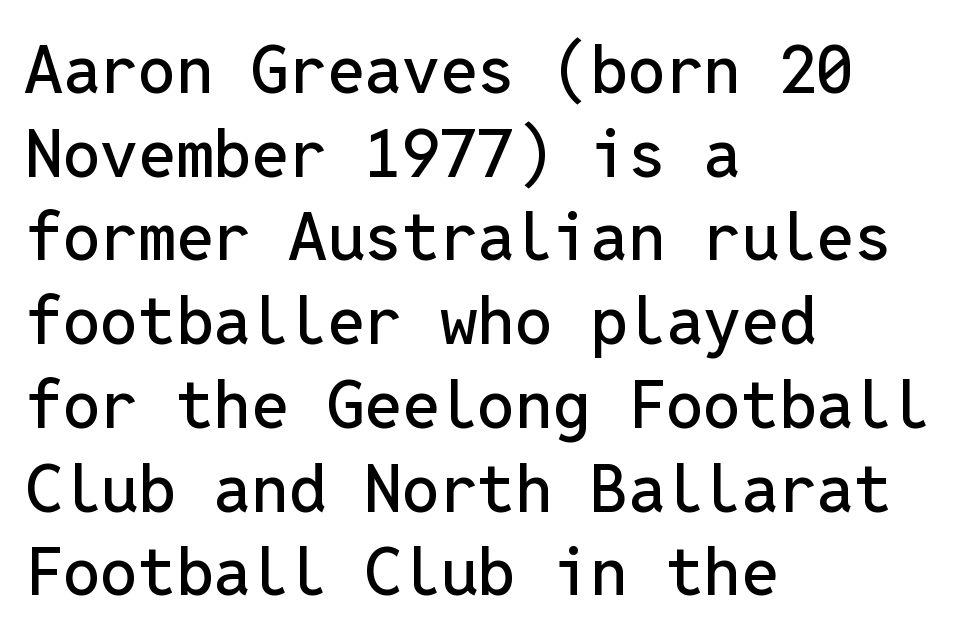
Q: Is the text italic (slanted)? A: No, it is upright.
Q: Is the typeface a serif or a sans-serif typeface? A: Sans-serif.
Q: Is the text underlined? A: No.
Q: How is the paragraph aligned? A: Left-aligned.
Q: Is the spacing between letters normal or unusually wide? A: Normal.
Q: Is the spacing between lines tight, normal or loose? A: Normal.
Q: Width (condensed, normal, or wide)? A: Normal.
Q: Stroke contrast? A: Low.
Q: x-height? A: Medium.
Q: Monospaced? A: Yes.
